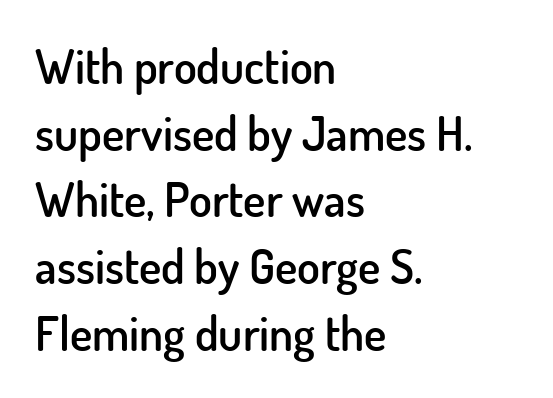
Q: Is the text bold? A: Semi-bold.
Q: Is the text italic (slanted)? A: No, it is upright.
Q: Is the typeface a serif or a sans-serif typeface? A: Sans-serif.
Q: Is the text underlined? A: No.
Q: How is the paragraph aligned? A: Left-aligned.
Q: Is the spacing between letters normal or unusually wide? A: Normal.
Q: Is the spacing between lines tight, normal or loose? A: Normal.
Q: Width (condensed, normal, or wide)? A: Normal.
Q: Stroke contrast? A: Low.
Q: x-height? A: Small.
Q: Monospaced? A: No.
